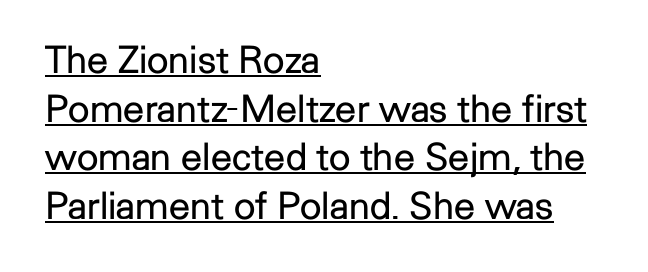
The image shows 38 px regular-weight sans-serif type, upright; set left-aligned, normal line spacing (1.28x), normal letter spacing, underlined; low stroke contrast and a medium x-height.
